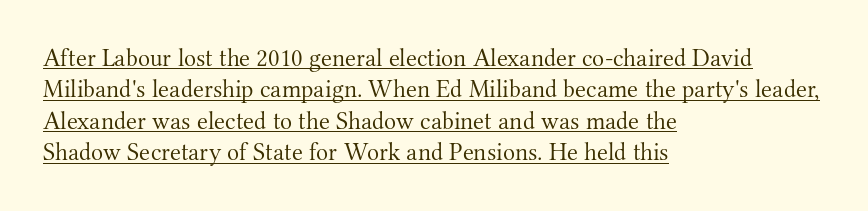
{"italic": "no", "bold": "no", "underline": "yes", "align": "left", "line_spacing": "normal", "line_spacing_ratio": 1.26, "letter_spacing": "normal", "letter_spacing_em": 0.0, "glyph_px": 25}
